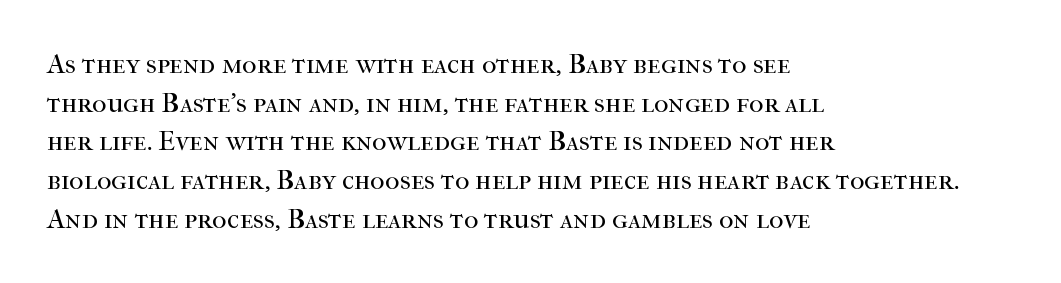
The image shows 28 px regular-weight serif type, upright; set left-aligned, normal line spacing (1.38x), normal letter spacing, not underlined; high stroke contrast and a medium x-height.
